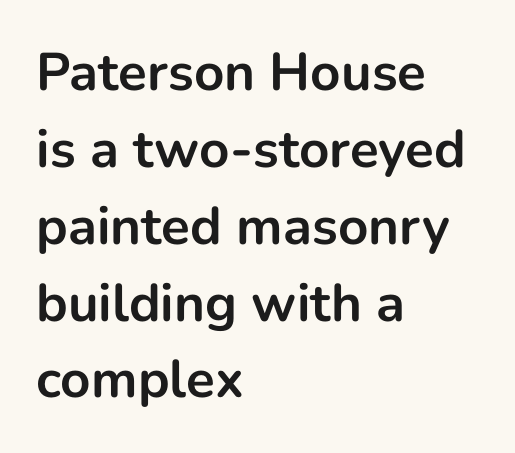
Q: Is the text bold? A: Yes.
Q: Is the text italic (slanted)? A: No, it is upright.
Q: Is the typeface a serif or a sans-serif typeface? A: Sans-serif.
Q: Is the text underlined? A: No.
Q: How is the paragraph aligned? A: Left-aligned.
Q: Is the spacing between letters normal or unusually wide? A: Normal.
Q: Is the spacing between lines tight, normal or loose? A: Normal.
Q: Width (condensed, normal, or wide)? A: Normal.
Q: Stroke contrast? A: Low.
Q: x-height? A: Medium.
Q: Monospaced? A: No.
